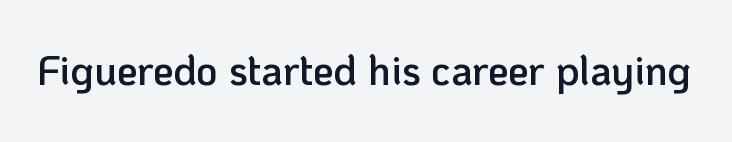
Q: Is the text bold? A: Semi-bold.
Q: Is the text italic (slanted)? A: No, it is upright.
Q: Is the typeface a serif or a sans-serif typeface? A: Sans-serif.
Q: Is the text underlined? A: No.
Q: Is the spacing between letters normal or unusually wide? A: Normal.
Q: Width (condensed, normal, or wide)? A: Normal.
Q: Stroke contrast? A: Low.
Q: x-height? A: Medium.
Q: Monospaced? A: No.
